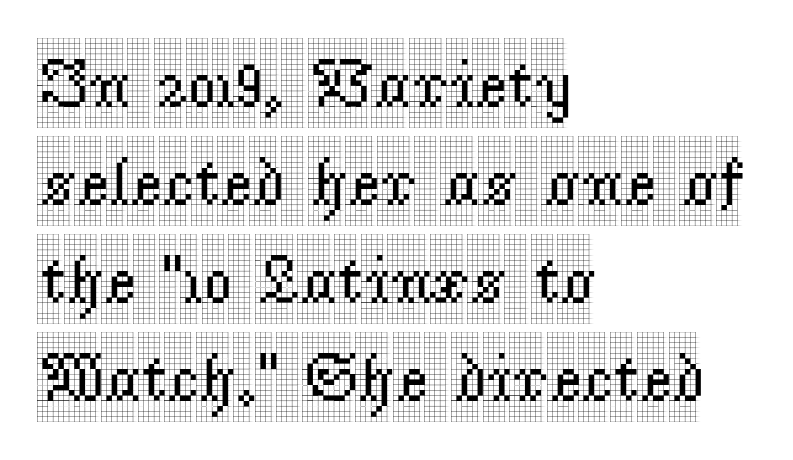
{"serif": "yes", "italic": "no", "width": "condensed", "x_height": "large", "monospaced": "no", "underline": "no", "align": "left", "line_spacing": "normal", "line_spacing_ratio": 1.42, "letter_spacing": "normal", "letter_spacing_em": 0.0, "glyph_px": 69}
